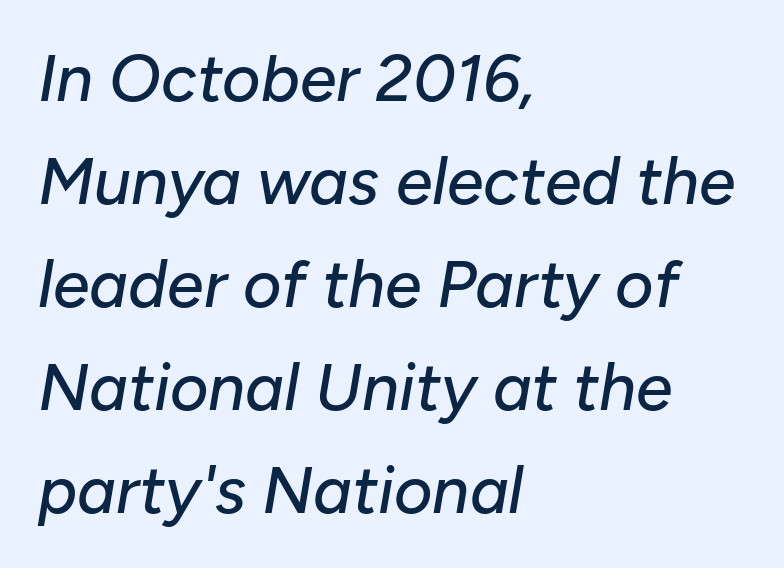
Yep, that's italic — everything's leaning. Proportional: the letters do not fall into vertical columns. Rows of type keep a routine distance in the vertical direction. Clear beneath every line of the passage. In CSS terms this would be text-align: left.
